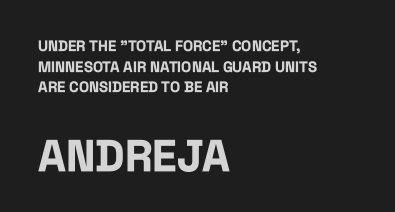
{"serif": "no", "italic": "no", "bold": "yes", "weight": "bold", "width": "condensed", "stroke_contrast": "low", "x_height": "large", "monospaced": "no", "underline": "no", "align": "left", "line_spacing": "normal", "line_spacing_ratio": 1.37, "letter_spacing": "normal", "letter_spacing_em": 0.0, "larger_block": "second", "size_ratio": 2.93, "glyph_px": 44}
